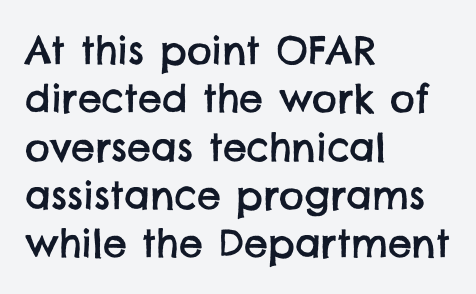
The image shows 38 px sans-serif type; set left-aligned, normal line spacing (1.27x), normal letter spacing, not underlined; low stroke contrast and a large x-height.
